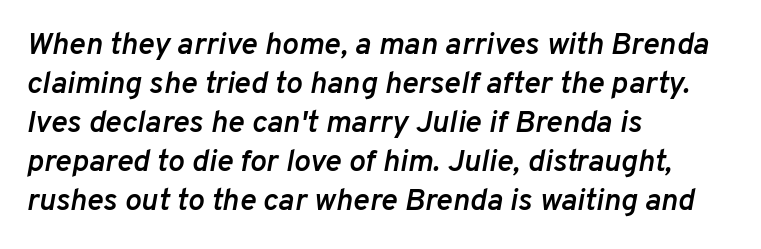
Q: Is the text bold? A: Semi-bold.
Q: Is the text italic (slanted)? A: Yes, it leans right by about 10 degrees.
Q: Is the text underlined? A: No.
Q: How is the paragraph aligned? A: Left-aligned.
Q: Is the spacing between letters normal or unusually wide? A: Normal.
Q: Is the spacing between lines tight, normal or loose? A: Normal.
Q: Width (condensed, normal, or wide)? A: Normal.
Q: Stroke contrast? A: Low.
Q: x-height? A: Medium.
Q: Monospaced? A: No.
